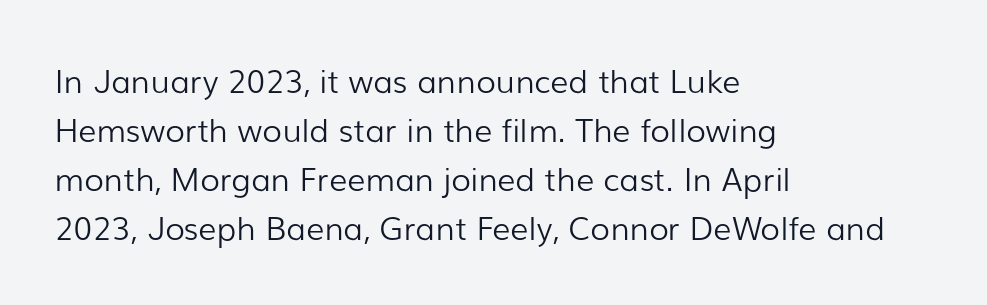
The image shows 32 px light sans-serif type, upright; set left-aligned, normal line spacing (1.53x), normal letter spacing, not underlined; low stroke contrast and a medium x-height.
